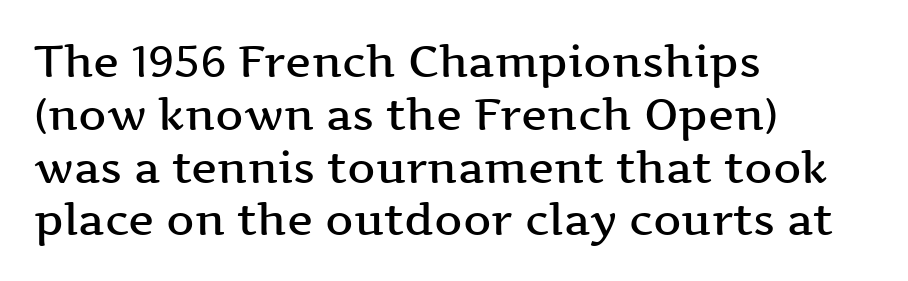
The image shows 44 px semibold, wide serif type, upright; set left-aligned, line spacing 1.2x, normal letter spacing, not underlined; medium stroke contrast and a medium x-height.
